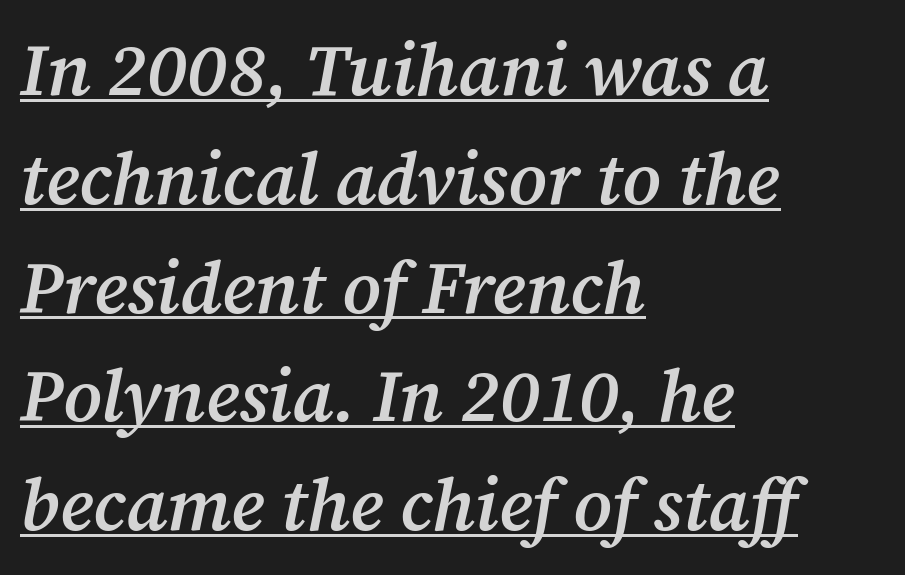
The image shows 73 px semibold serif type, italic (leaning right); set left-aligned, normal line spacing (1.49x), normal letter spacing, underlined; medium stroke contrast and a medium x-height.
